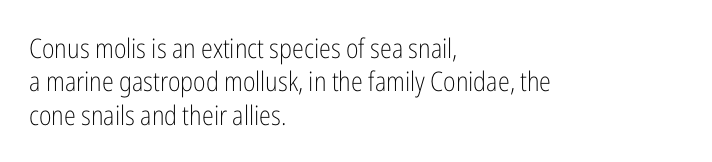
The image shows 27 px text type, upright; set left-aligned, line spacing 1.24x, normal letter spacing, not underlined.
